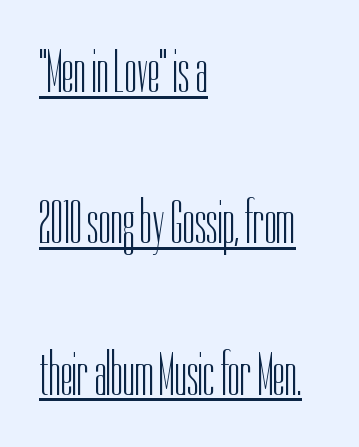
{"serif": "no", "italic": "no", "bold": "no", "weight": "light", "width": "condensed", "stroke_contrast": "low", "x_height": "medium", "monospaced": "no", "underline": "yes", "align": "left", "line_spacing": "loose", "line_spacing_ratio": 2.48, "letter_spacing": "normal", "letter_spacing_em": 0.0, "glyph_px": 61}
